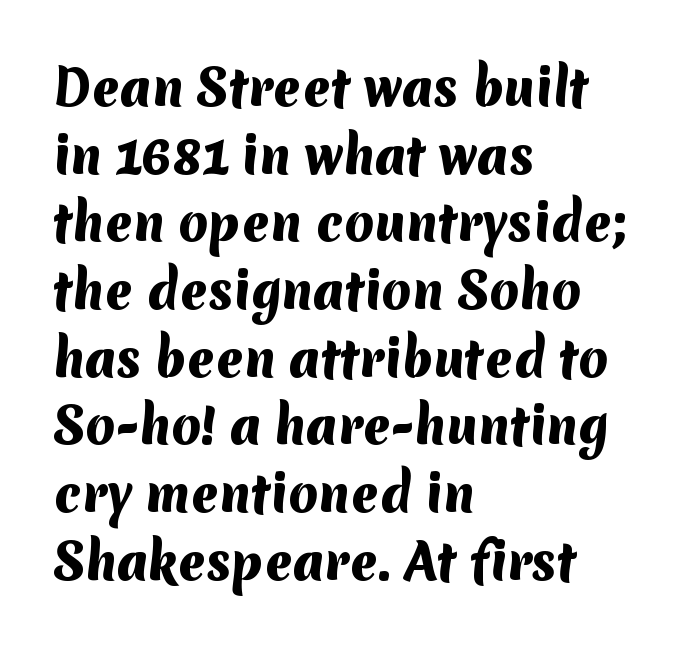
{"serif": "no", "bold": "yes", "weight": "heavy", "width": "normal", "stroke_contrast": "medium", "x_height": "medium", "monospaced": "no", "underline": "no", "align": "left", "line_spacing": "normal", "line_spacing_ratio": 1.41, "letter_spacing": "normal", "letter_spacing_em": 0.0, "glyph_px": 48}
